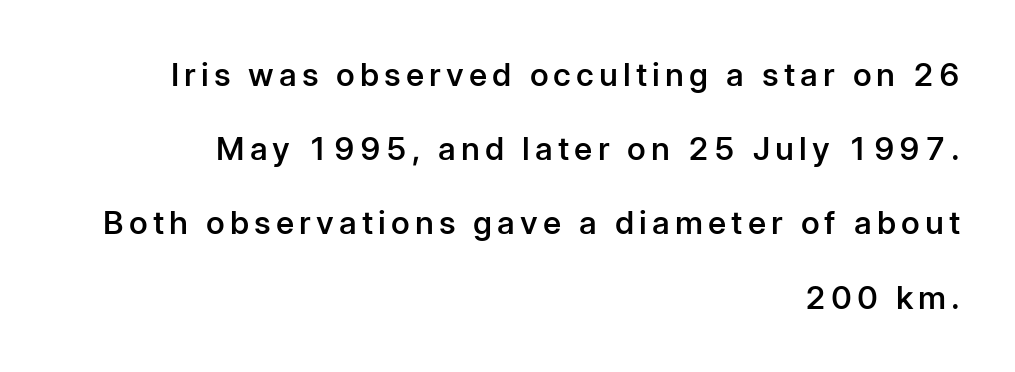
Rendered with straight, roman letterforms. The face used here is proportionally spaced, like ordinary book or web type. The lines in this sample share a right terminus and differ only in where they begin. Weight check: semibold — heavier than regular, not quite bold. What's the leading like? Stretched, with rows far apart. Regarding serifs, this sample does without them.
